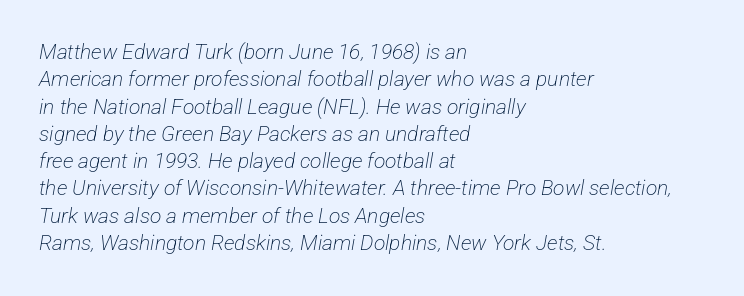
{"bold": "no", "underline": "no", "align": "left", "line_spacing": "normal", "line_spacing_ratio": 1.3, "letter_spacing": "normal", "letter_spacing_em": 0.0, "glyph_px": 21}
